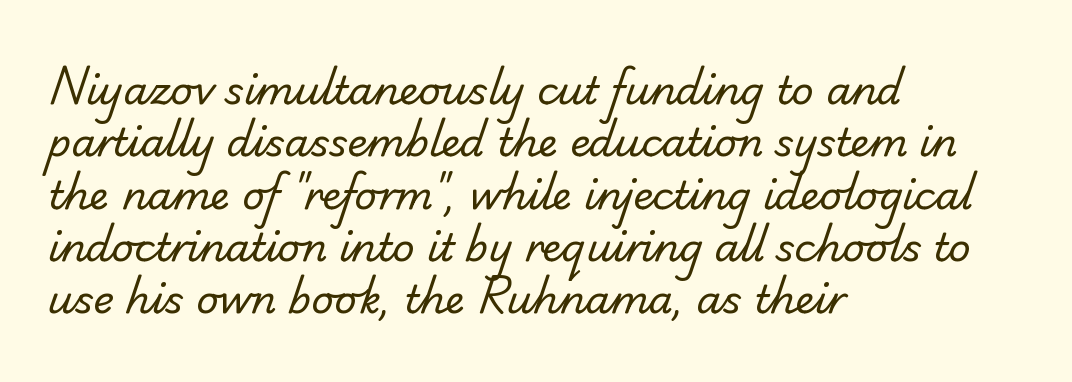
A typesetter would call this proportional, since set widths differ per character. The tracking reads as untouched default to a designer's eye. This reads as an unemphasized weight, regular at the heaviest. Nothing sits at the stroke ends, so this counts as sans-serif. This sample keeps an unexceptional amount of space between lines. The rag falls on the right side of this text block.
